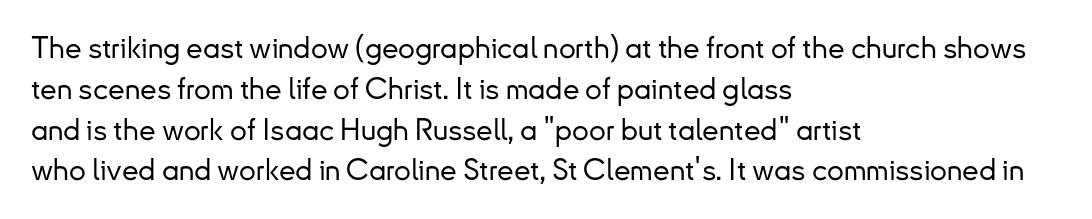
Q: Is the text italic (slanted)? A: No, it is upright.
Q: Is the typeface a serif or a sans-serif typeface? A: Sans-serif.
Q: Is the text underlined? A: No.
Q: How is the paragraph aligned? A: Left-aligned.
Q: Is the spacing between letters normal or unusually wide? A: Normal.
Q: Is the spacing between lines tight, normal or loose? A: Normal.
Q: Width (condensed, normal, or wide)? A: Normal.
Q: Stroke contrast? A: Low.
Q: x-height? A: Small.
Q: Monospaced? A: No.
